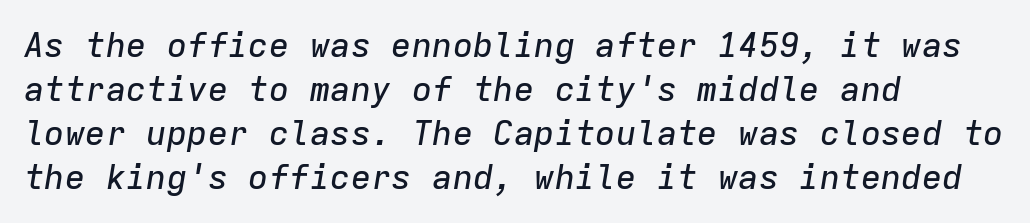
The image shows 34 px text type, italic (leaning right), monospaced; set left-aligned, normal line spacing (1.29x), normal letter spacing, not underlined; low stroke contrast and a medium x-height.
